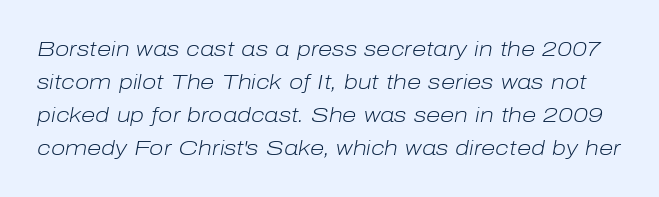
The image shows 21 px text type, italic (leaning right); set normal line spacing (1.57x), normal letter spacing, not underlined.
